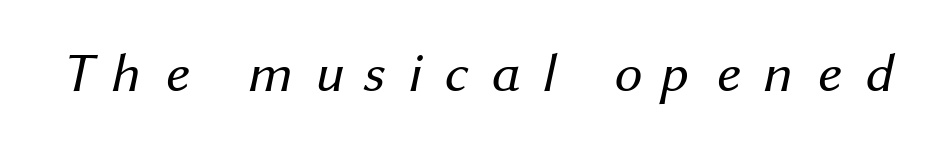
Q: Is the text bold? A: No.
Q: Is the typeface a serif or a sans-serif typeface? A: Sans-serif.
Q: Is the text underlined? A: No.
Q: Is the spacing between letters normal or unusually wide? A: Unusually wide.
Q: Width (condensed, normal, or wide)? A: Normal.
Q: Stroke contrast? A: Medium.
Q: x-height? A: Medium.
Q: Monospaced? A: No.
